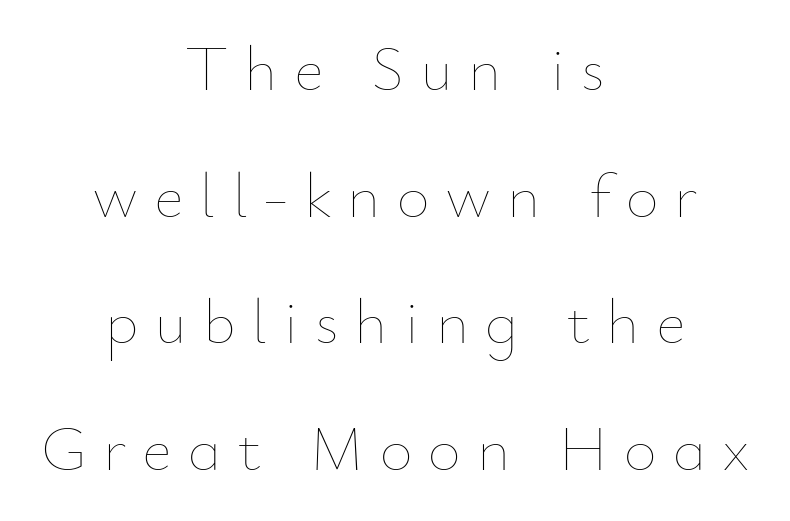
Compared with a flush-left layout, this one balances lines on the center instead. The font's upright variant was chosen for this text. The horizontal fit of the characters is loose and conspicuously gappy. Varying glyph widths throughout — classic text-font behaviour. Ink coverage per letter is moderate at most.
